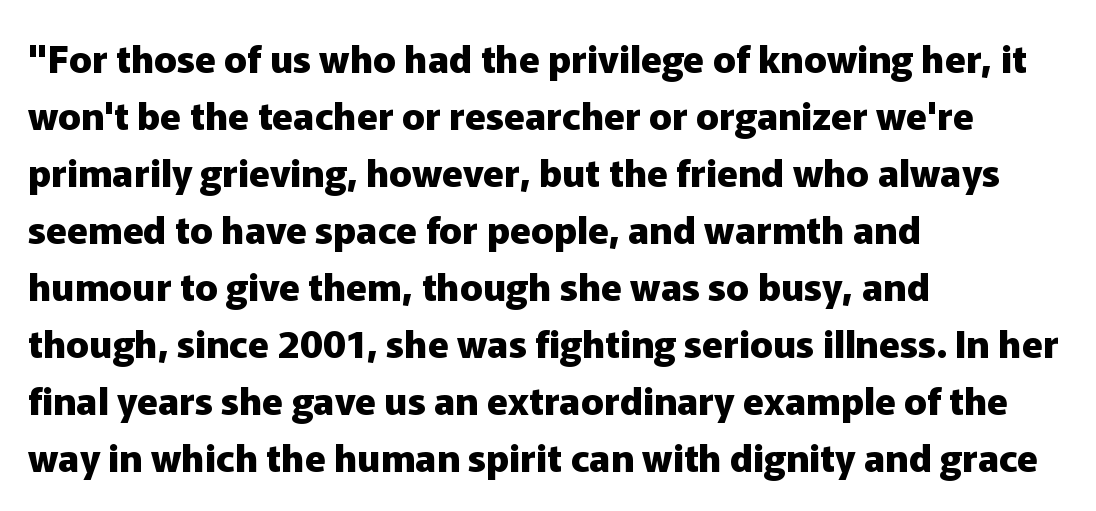
The strokes are fattened all the way to bold. Only glyphs here, with clear space below each row. Is the letter spacing exaggerated? No — it looks like the ordinary default. You could not count columns in this text — the font is proportionally spaced. To sum up the face: it is a sans, with no serifs. Alignment: flush left.
